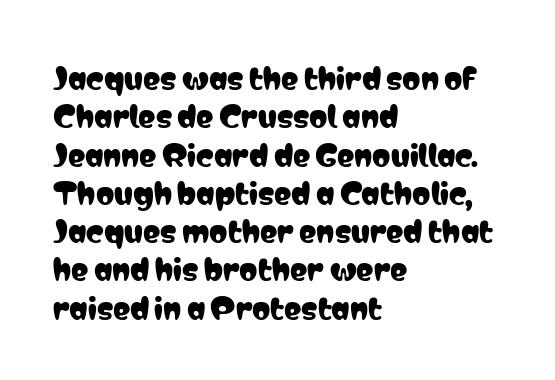
Teacher's note: observe the even left margin — that is flush-left alignment. Characters remain perfectly vertical along every line. The face used here is rendered with its standard letterfit. The gap between lines stays unmarked. The characters display no serif detailing; their extremities are plain. Note the varied advance widths — an 'i' is clearly narrower than an 'm'.
